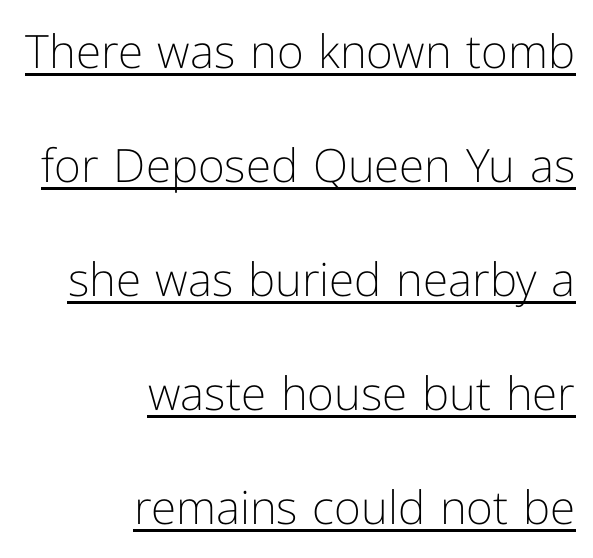
{"serif": "no", "italic": "no", "bold": "no", "weight": "light", "width": "normal", "stroke_contrast": "low", "x_height": "medium", "monospaced": "no", "underline": "yes", "align": "right", "line_spacing": "loose", "line_spacing_ratio": 2.48, "letter_spacing": "normal", "letter_spacing_em": 0.0, "glyph_px": 46}
